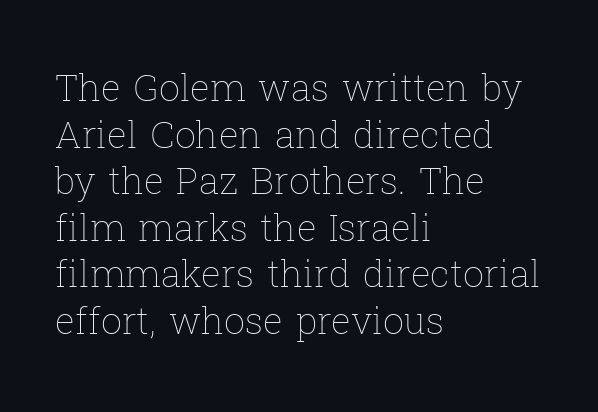
This sample has the flowing, uneven cadence of proportional lettering. This block has exactly the height ordinary leading produces. Check under the words: just untouched page. Notice how the stems are strictly vertical — no italics here.
